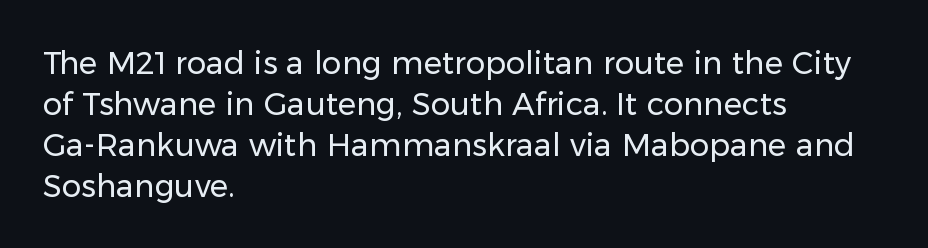
Vertical stems look standard width or narrower in stroke. Spacing verdict: proportional, widths tailored to each character. What stands out about the letter spacing? Nothing — it is the standard amount. This rendering employs a face without finishing strokes, i.e., a sans-serif. The string is rendered with underlining switched off.
